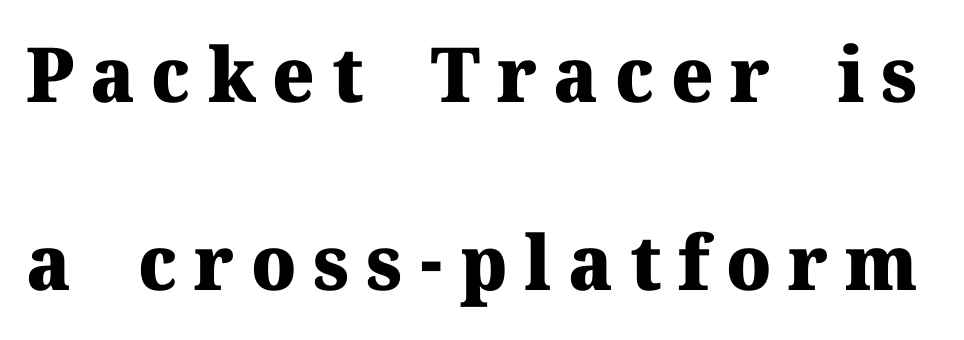
The image shows 76 px heavy serif type, upright; set loose line spacing (2.47x), unusually wide letter spacing (+0.22 em), not underlined; medium stroke contrast and a medium x-height.
